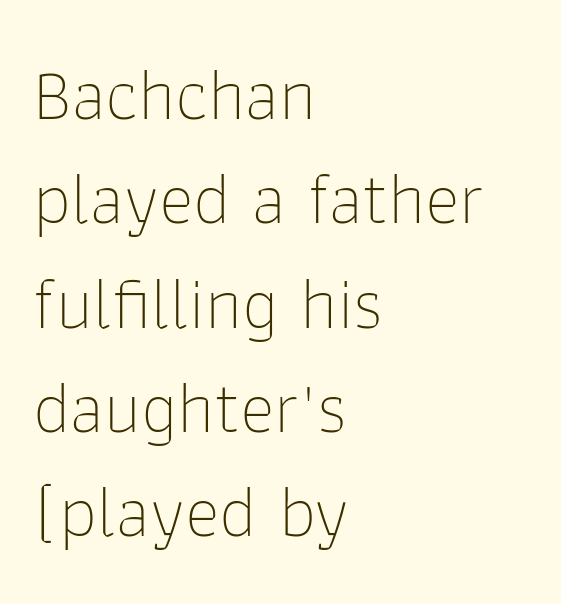
The face used here is proportionally spaced, like ordinary book or web type. The letters carry no serifs — their stems end cleanly without finishing strokes. Teacher's note: observe the even left margin — that is flush-left alignment. Between one letter and the next there's only the usual sliver of space. Horizontal bands of white between lines are of average thickness.
